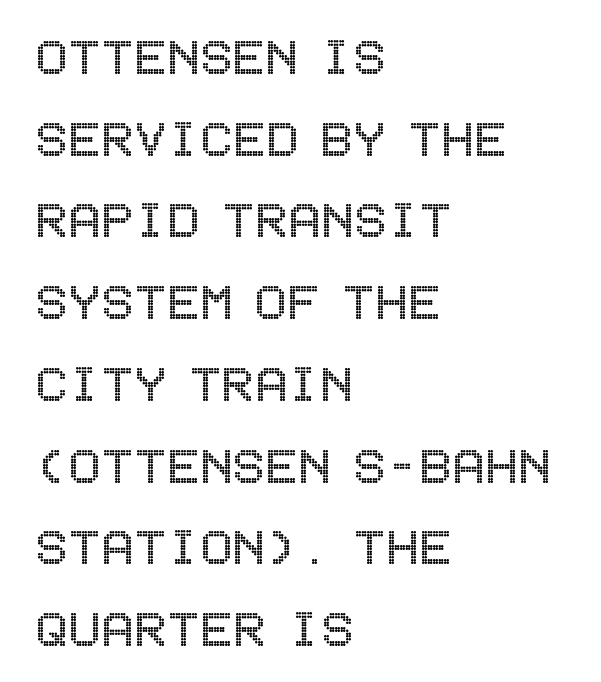
The image shows 61 px condensed type, upright; set left-aligned, normal line spacing (1.34x), normal letter spacing, not underlined; a large x-height.
